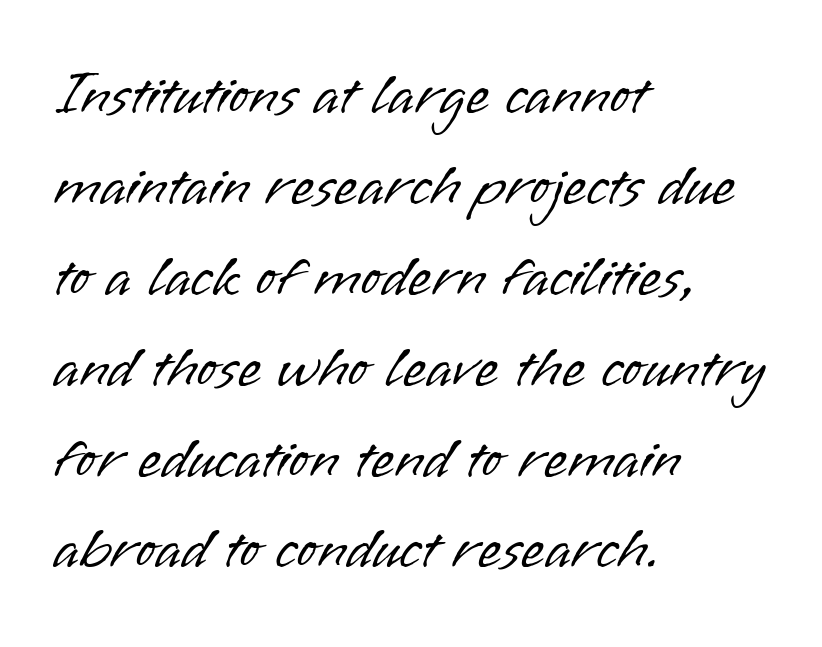
The image shows 61 px light sans-serif type; set left-aligned, normal line spacing (1.49x), normal letter spacing, not underlined; low stroke contrast and a small x-height.
